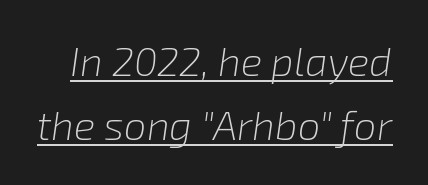
{"italic": "yes", "lean": "right", "slant_degrees": 8, "bold": "no", "weight": "light", "width": "normal", "stroke_contrast": "low", "x_height": "medium", "monospaced": "no", "underline": "yes", "line_spacing": "normal", "line_spacing_ratio": 1.6, "letter_spacing": "normal", "letter_spacing_em": 0.0, "glyph_px": 40}
